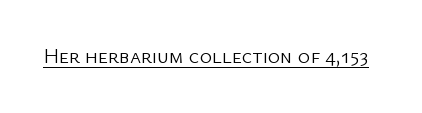
Q: Is the text bold? A: No.
Q: Is the text italic (slanted)? A: No, it is upright.
Q: Is the text underlined? A: Yes.
Q: Is the spacing between letters normal or unusually wide? A: Normal.
